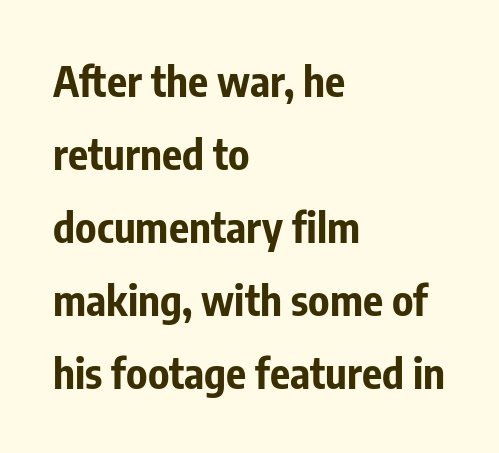
Pretty heavy lettering here — definitely bold. The foot of each line stays bare and open. Observe the ordinary spacing: letters are neighbours, not strangers. The characters display no serif detailing; their extremities are plain. Spacing verdict: proportional, widths tailored to each character.
